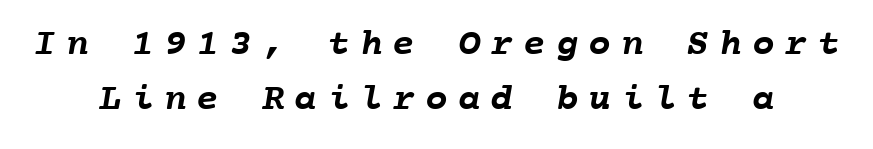
The rendering uses a moderate line-height, typical for paragraphs. Emphasis by weight is at full strength: bold. Descender tails drop into unmarked territory. Students, note that the glyphs here are deliberately spaced far apart.
